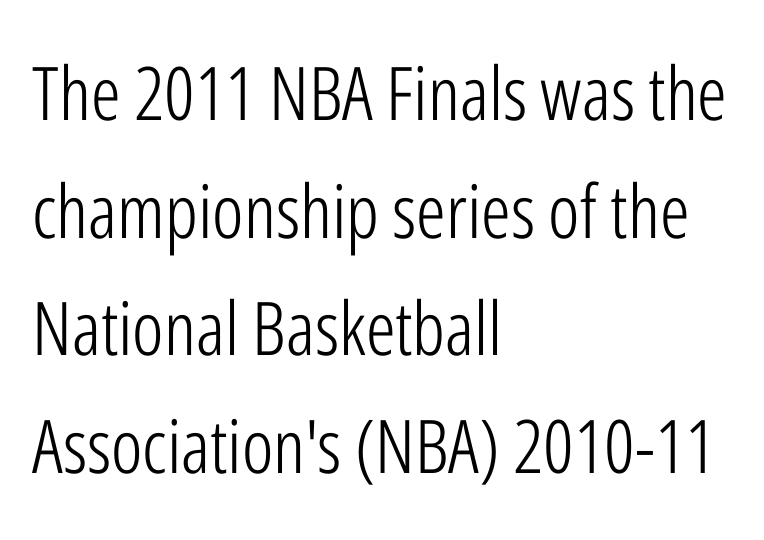
Q: Is the text bold? A: No.
Q: Is the text italic (slanted)? A: No, it is upright.
Q: Is the typeface a serif or a sans-serif typeface? A: Sans-serif.
Q: Is the text underlined? A: No.
Q: How is the paragraph aligned? A: Left-aligned.
Q: Is the spacing between letters normal or unusually wide? A: Normal.
Q: Is the spacing between lines tight, normal or loose? A: Normal.
Q: Width (condensed, normal, or wide)? A: Condensed.
Q: Stroke contrast? A: Low.
Q: x-height? A: Medium.
Q: Monospaced? A: No.
